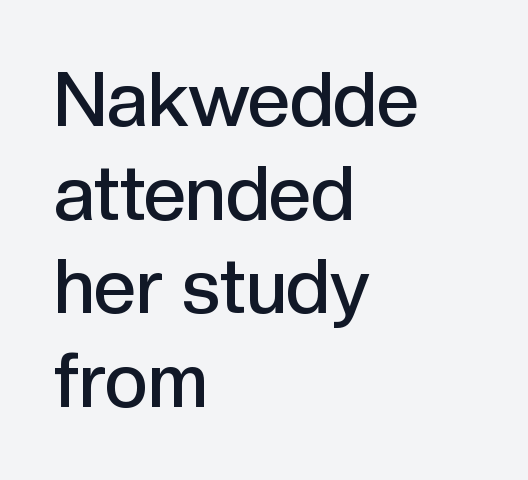
{"serif": "no", "italic": "no", "bold": "semi", "weight": "semibold", "width": "normal", "x_height": "medium", "monospaced": "no", "underline": "no", "align": "left", "line_spacing": "normal", "line_spacing_ratio": 1.25, "letter_spacing": "normal", "letter_spacing_em": 0.0, "glyph_px": 75}
